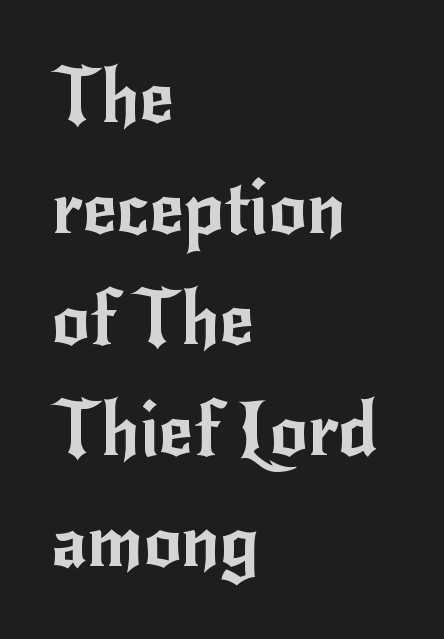
Q: Is the text italic (slanted)? A: No, it is upright.
Q: Is the typeface a serif or a sans-serif typeface? A: Sans-serif.
Q: Is the text underlined? A: No.
Q: How is the paragraph aligned? A: Left-aligned.
Q: Is the spacing between letters normal or unusually wide? A: Normal.
Q: Is the spacing between lines tight, normal or loose? A: Normal.
Q: Width (condensed, normal, or wide)? A: Normal.
Q: Stroke contrast? A: Low.
Q: x-height? A: Small.
Q: Monospaced? A: No.
